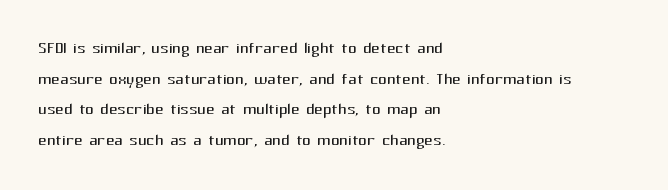
Q: Is the text bold? A: No.
Q: Is the text italic (slanted)? A: No, it is upright.
Q: Is the text underlined? A: No.
Q: How is the paragraph aligned? A: Left-aligned.
Q: Is the spacing between letters normal or unusually wide? A: Normal.
Q: Is the spacing between lines tight, normal or loose? A: Normal.
